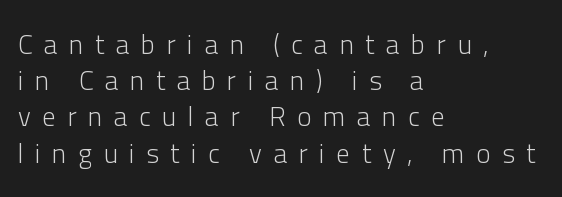
The image shows 27 px text type, upright; set left-aligned, normal line spacing (1.34x), unusually wide letter spacing (+0.43 em), not underlined.
